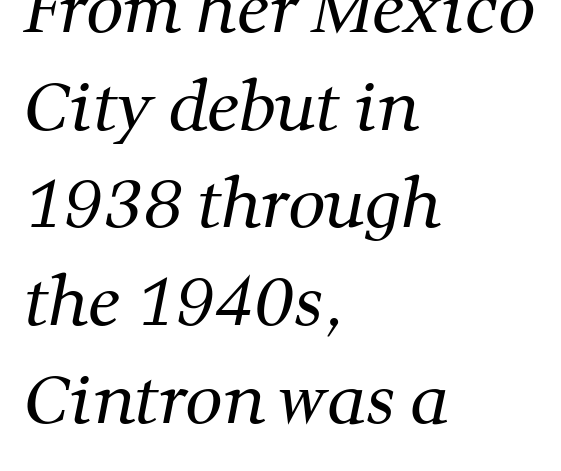
{"serif": "yes", "bold": "no", "weight": "regular", "width": "normal", "stroke_contrast": "medium", "x_height": "medium", "monospaced": "no", "underline": "no", "align": "left", "line_spacing": "normal", "line_spacing_ratio": 1.48, "letter_spacing": "normal", "letter_spacing_em": 0.0, "glyph_px": 66}
